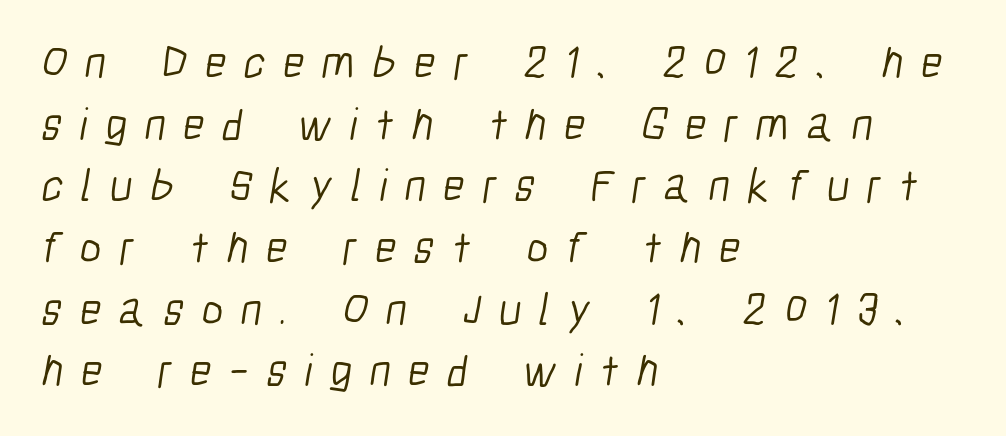
Q: Is the text bold? A: No.
Q: Is the typeface a serif or a sans-serif typeface? A: Sans-serif.
Q: Is the text underlined? A: No.
Q: How is the paragraph aligned? A: Left-aligned.
Q: Is the spacing between letters normal or unusually wide? A: Unusually wide.
Q: Is the spacing between lines tight, normal or loose? A: Normal.
Q: Width (condensed, normal, or wide)? A: Condensed.
Q: Stroke contrast? A: Low.
Q: x-height? A: Medium.
Q: Monospaced? A: No.
